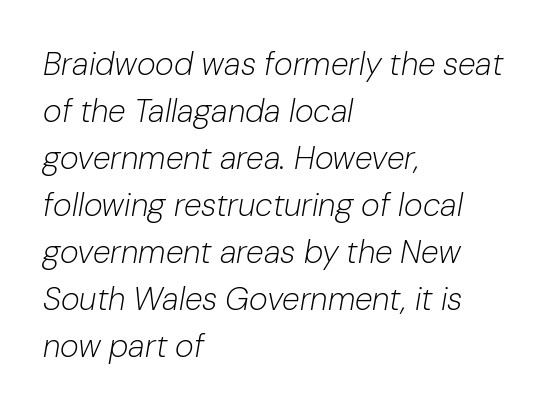
{"italic": "yes", "lean": "right", "slant_degrees": 10, "bold": "no", "weight": "light", "width": "normal", "stroke_contrast": "low", "x_height": "medium", "monospaced": "no", "underline": "no", "align": "left", "line_spacing": "normal", "line_spacing_ratio": 1.47, "letter_spacing": "normal", "letter_spacing_em": 0.0, "glyph_px": 32}
